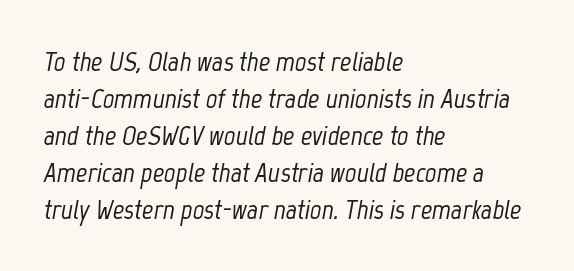
In terms of letterspacing, this is plain default setting. Note the varied advance widths — an 'i' is clearly narrower than an 'm'. The strip under each line holds only bare page. Short and long lines alike share a common starting point at left. A normal amount of white space separates one row of letters from the next. Italic? Definitely — the glyphs are oblique.
